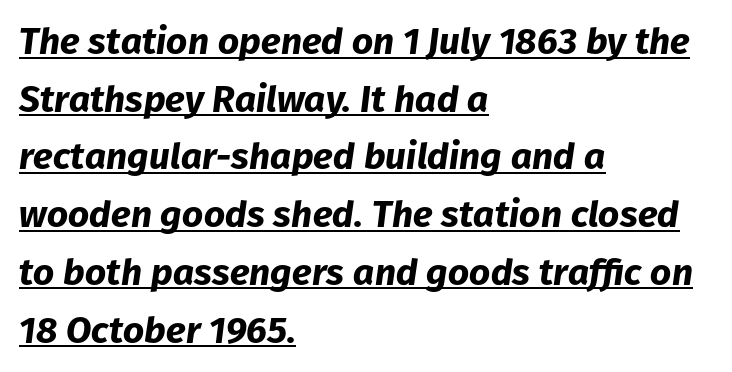
This sample has the flowing, uneven cadence of proportional lettering. The rendering anchors every line to the left-hand side. Slanted lettering throughout. Here the glyphs are tracked normally, forming tight word shapes.
